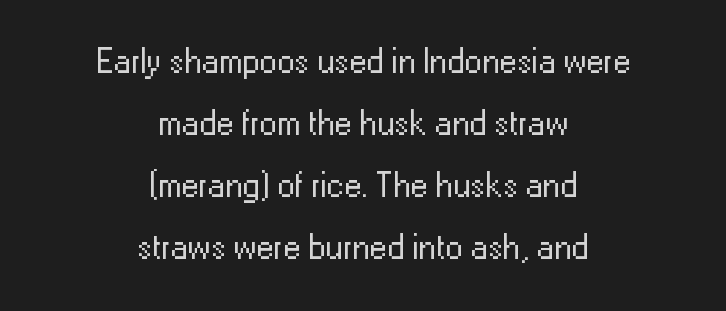
{"serif": "no", "italic": "no", "bold": "no", "weight": "regular", "width": "normal", "stroke_contrast": "low", "x_height": "medium", "monospaced": "no", "underline": "no", "align": "center", "line_spacing_ratio": 1.77, "letter_spacing": "normal", "letter_spacing_em": 0.0, "glyph_px": 35}
